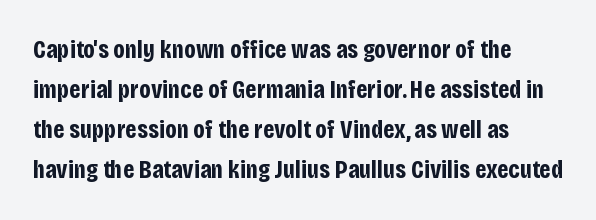
The letterforms sit shoulder to shoulder at normal distance. If you measured baseline to baseline, you'd find a middling distance. The specimen omits any rule beneath the text block's lines. These lines stack with their left ends in a neat column.
